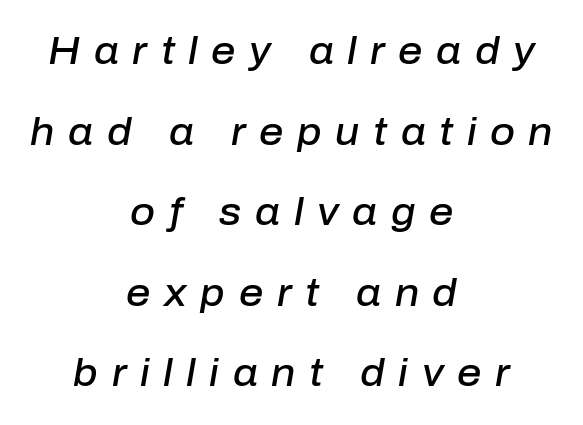
{"italic": "yes", "lean": "right", "slant_degrees": 10, "bold": "semi", "weight": "semibold", "width": "normal", "stroke_contrast": "low", "x_height": "medium", "monospaced": "no", "underline": "no", "align": "center", "line_spacing": "loose", "line_spacing_ratio": 2.12, "letter_spacing": "wide", "letter_spacing_em": 0.36, "glyph_px": 38}
